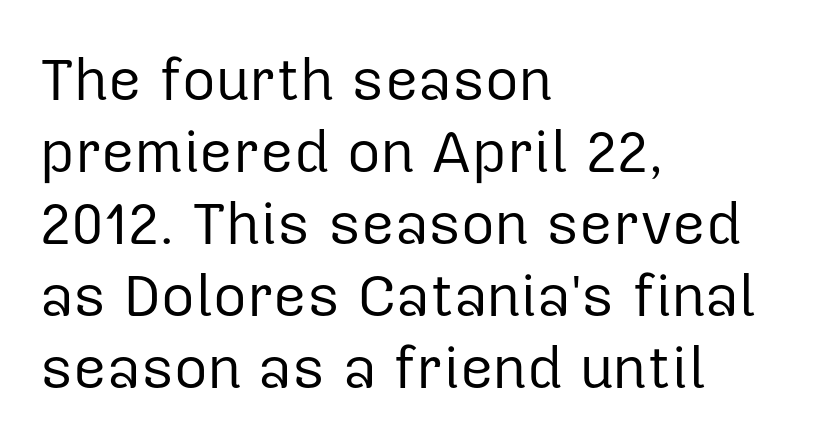
The image shows 58 px regular-weight sans-serif type, upright; set left-aligned, line spacing 1.24x, normal letter spacing, not underlined; low stroke contrast and a medium x-height.
